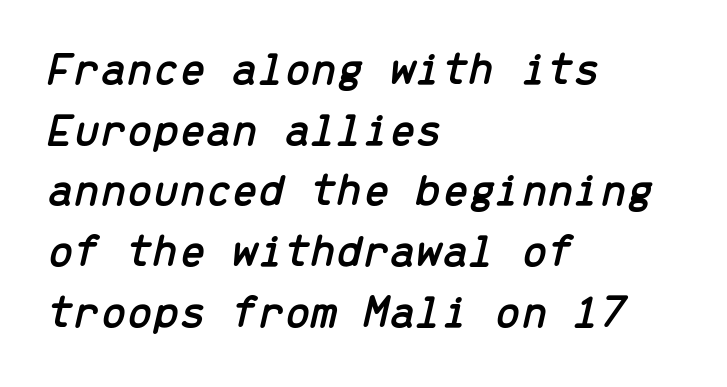
Descenders hang freely into open space. The face used here is monospaced, like something from a code editor. The compositor pushed each line to the left boundary. Compared with typical body copy, the letter spacing here is the same. Notice how the stems are inclined rather than vertical — that's the hallmark of italics. Vertical spacing — default.
